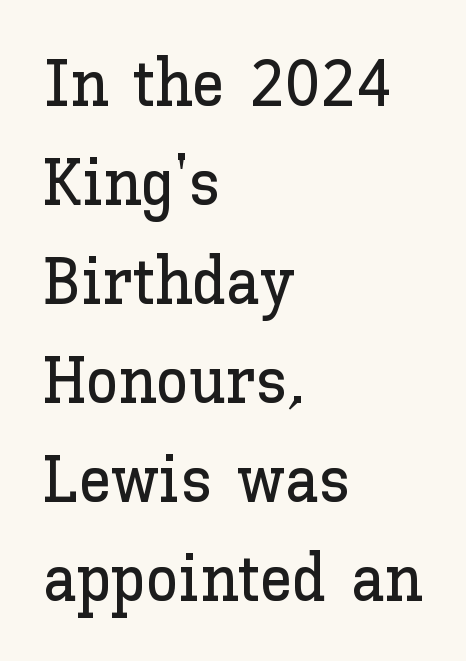
The gaps between neighbouring characters are ordinary and unremarkable. Teacher's note: observe the even left margin — that is flush-left alignment. The type sits square on the baseline with zero lean. What's the leading like? Ordinary, nothing unusual. You could not count columns in this text — the font is proportionally spaced.
